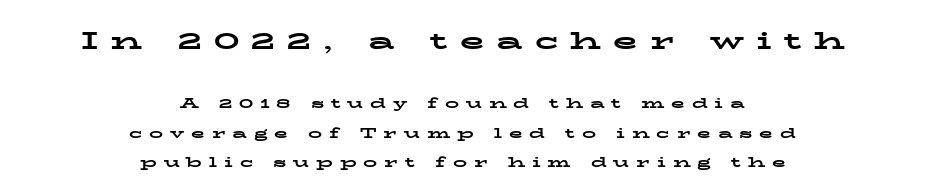
What stands out about the letter spacing? Its width — letters are far apart. These lines are centered, leaving both edges ragged. The more generous point size was reserved for the upper chunk. Whoever set this chose breathing room over compactness in the vertical rhythm.
